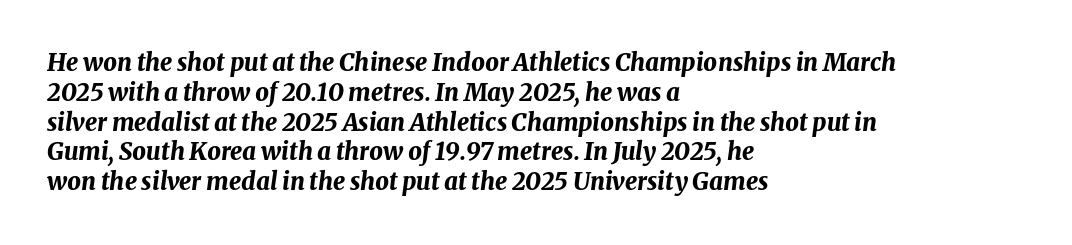
The image shows 24 px bold type, italic (leaning right); set left-aligned, line spacing 1.24x, normal letter spacing, not underlined.
